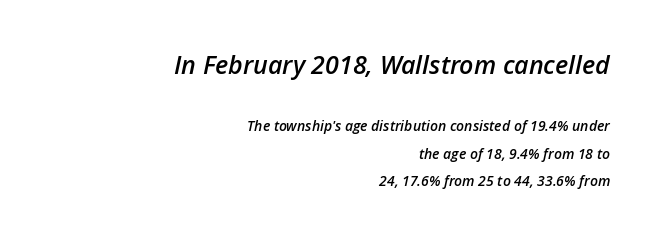
The compositor pushed each line to the right boundary. Italic? Definitely — the glyphs are oblique. The lines are spread far apart with generous leading. Scale decreases going downward across the two blocks. Each glyph is drawn with semibold strokes, heavier than normal yet not fully bold.
